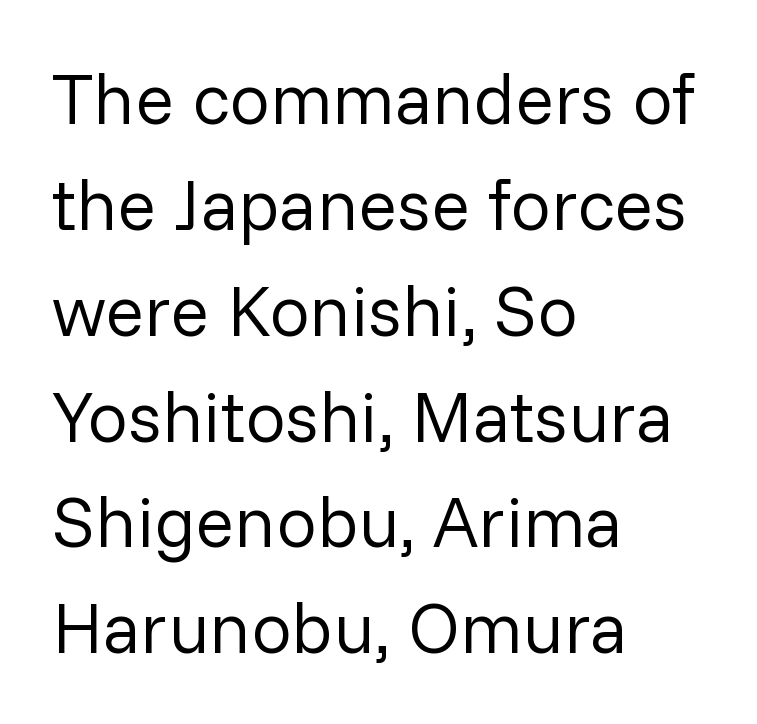
The image shows 72 px regular-weight sans-serif type, upright; set left-aligned, normal line spacing (1.47x), normal letter spacing, not underlined; low stroke contrast and a medium x-height.
